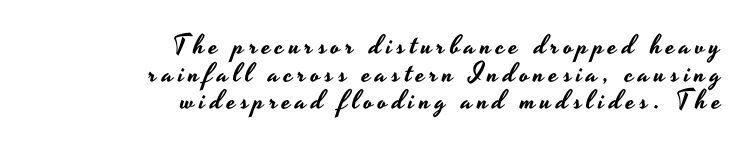
{"underline": "no", "align": "right", "line_spacing": "tight", "line_spacing_ratio": 1.02, "glyph_px": 27}
